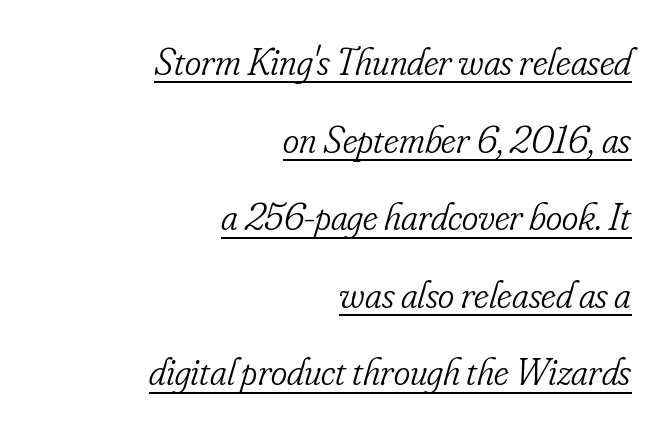
Q: Is the text bold? A: No.
Q: Is the text italic (slanted)? A: Yes, it leans right by about 16 degrees.
Q: Is the typeface a serif or a sans-serif typeface? A: Serif.
Q: Is the text underlined? A: Yes.
Q: How is the paragraph aligned? A: Right-aligned.
Q: Is the spacing between letters normal or unusually wide? A: Normal.
Q: Is the spacing between lines tight, normal or loose? A: Loose.
Q: Width (condensed, normal, or wide)? A: Condensed.
Q: Stroke contrast? A: Low.
Q: x-height? A: Small.
Q: Monospaced? A: No.
